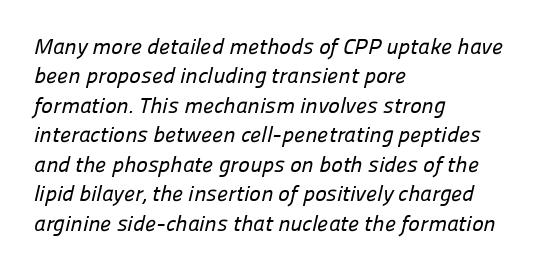
{"underline": "no", "align": "left", "line_spacing": "normal", "line_spacing_ratio": 1.34, "letter_spacing": "normal", "letter_spacing_em": 0.0, "glyph_px": 22}
